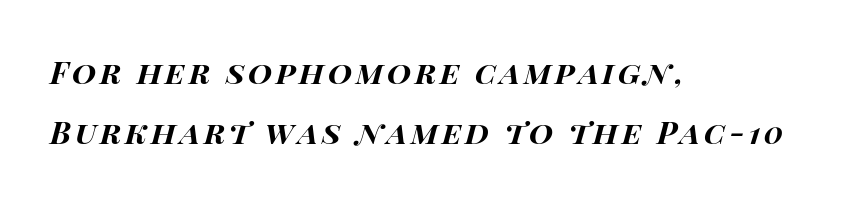
{"italic": "yes", "lean": "right", "slant_degrees": 14, "bold": "yes", "weight": "bold", "width": "wide", "stroke_contrast": "high", "x_height": "large", "monospaced": "no", "underline": "no", "align": "left", "line_spacing": "loose", "line_spacing_ratio": 1.93, "glyph_px": 31}
